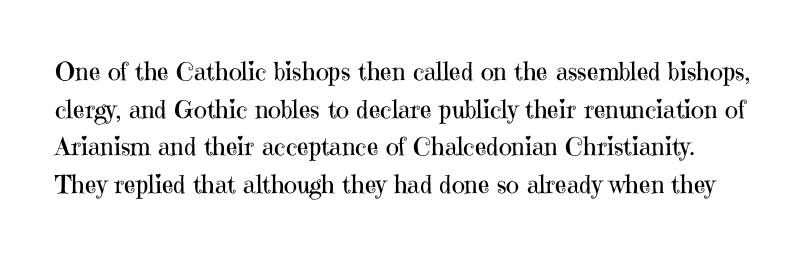
The image shows 25 px text type, upright; set normal line spacing (1.51x), normal letter spacing, not underlined.
